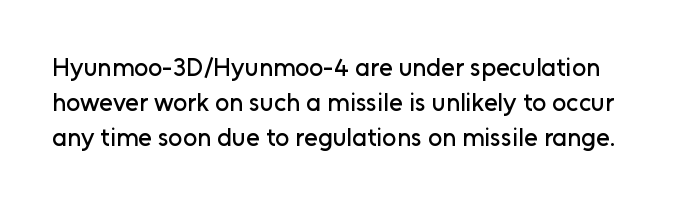
The image shows 25 px text type, upright; set normal line spacing (1.41x), normal letter spacing, not underlined.
